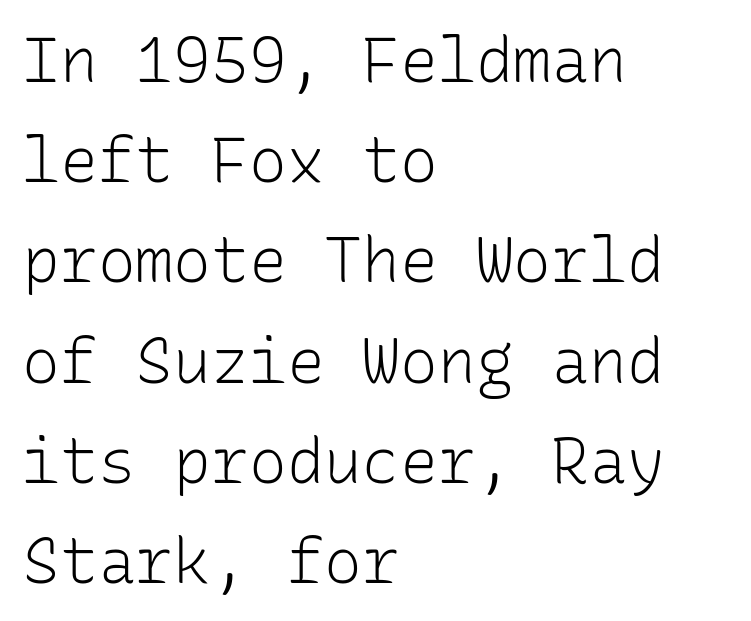
Q: Is the text bold? A: No.
Q: Is the text italic (slanted)? A: No, it is upright.
Q: Is the typeface a serif or a sans-serif typeface? A: Sans-serif.
Q: Is the text underlined? A: No.
Q: How is the paragraph aligned? A: Left-aligned.
Q: Is the spacing between letters normal or unusually wide? A: Normal.
Q: Is the spacing between lines tight, normal or loose? A: Normal.
Q: Width (condensed, normal, or wide)? A: Normal.
Q: Stroke contrast? A: Low.
Q: x-height? A: Medium.
Q: Monospaced? A: Yes.
